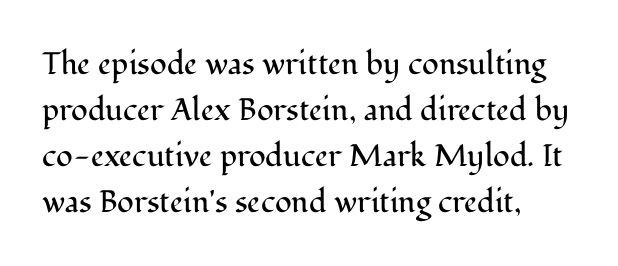
Q: Is the text bold? A: No.
Q: Is the text italic (slanted)? A: No, it is upright.
Q: Is the typeface a serif or a sans-serif typeface? A: Serif.
Q: Is the text underlined? A: No.
Q: How is the paragraph aligned? A: Left-aligned.
Q: Is the spacing between letters normal or unusually wide? A: Normal.
Q: Is the spacing between lines tight, normal or loose? A: Normal.
Q: Width (condensed, normal, or wide)? A: Normal.
Q: Stroke contrast? A: Medium.
Q: x-height? A: Medium.
Q: Monospaced? A: No.
